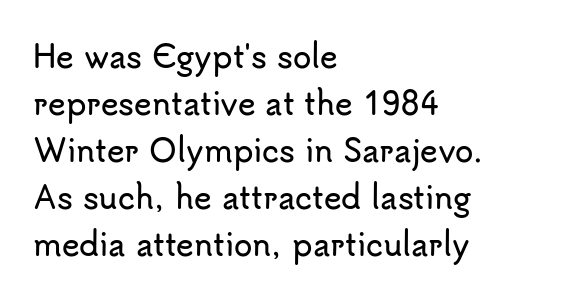
The image shows 30 px sans-serif type, upright; set left-aligned, normal line spacing (1.57x), normal letter spacing, not underlined; low stroke contrast and a small x-height.
